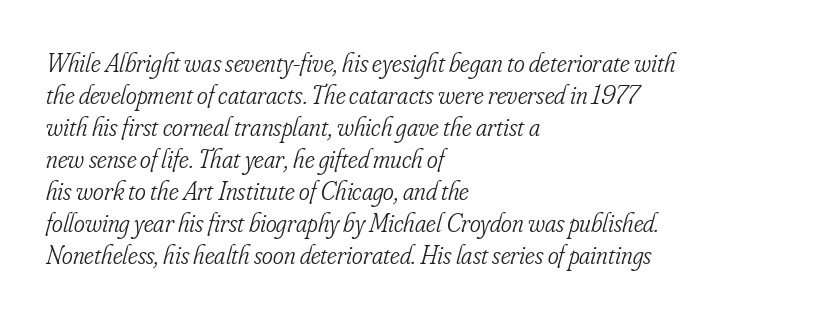
Q: Is the text bold? A: No.
Q: Is the text italic (slanted)? A: Yes, it leans right by about 16 degrees.
Q: Is the text underlined? A: No.
Q: How is the paragraph aligned? A: Left-aligned.
Q: Is the spacing between letters normal or unusually wide? A: Normal.
